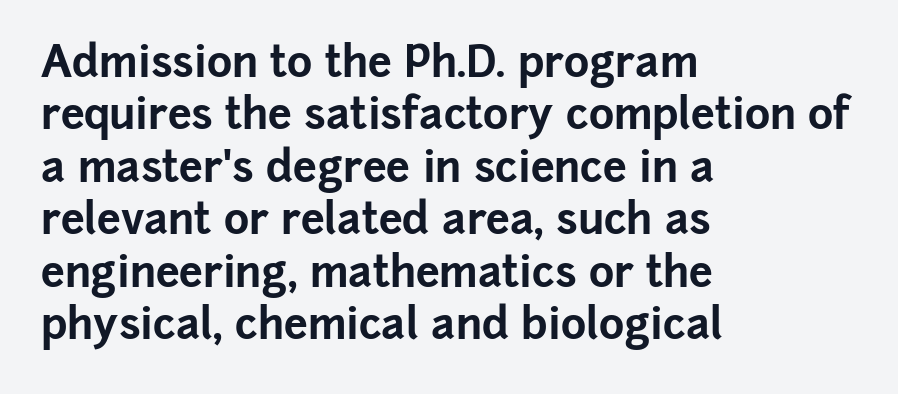
The image shows 43 px bold sans-serif type, upright; set left-aligned, line spacing 1.22x, normal letter spacing, not underlined; low stroke contrast and a medium x-height.
